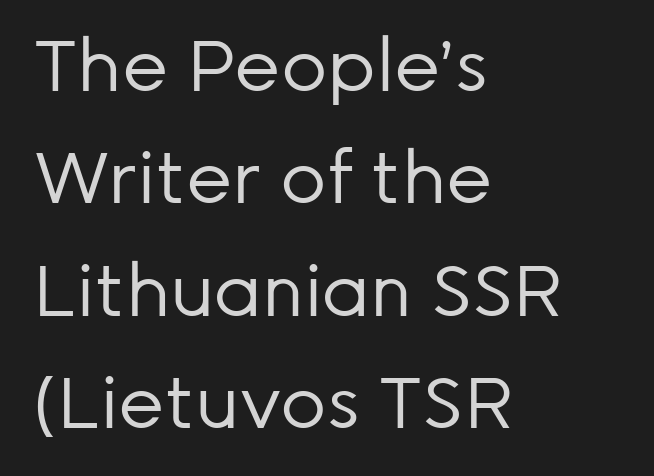
A typesetter would call this proportional, since set widths differ per character. Check the space under the baseline: it is left empty. Glyph-to-glyph distance matches everyday printed text. Reading down the block, your eye returns to a fixed left position each line. Quick note: interline space is typical.
